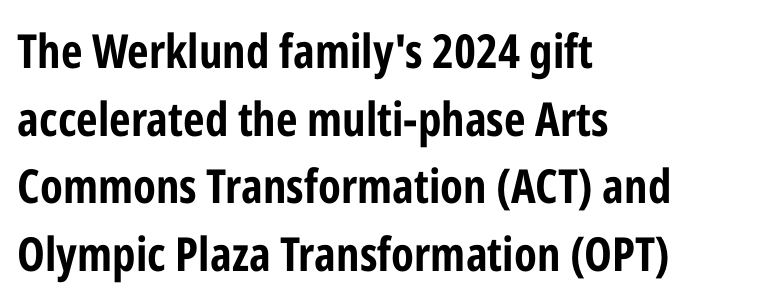
{"serif": "no", "italic": "no", "bold": "yes", "weight": "bold", "width": "condensed", "stroke_contrast": "low", "x_height": "medium", "monospaced": "no", "underline": "no", "align": "left", "line_spacing": "normal", "line_spacing_ratio": 1.44, "letter_spacing": "normal", "letter_spacing_em": 0.0, "glyph_px": 47}
